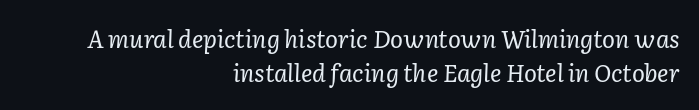
{"italic": "yes", "lean": "right", "slant_degrees": 2, "bold": "no", "underline": "no", "align": "right", "line_spacing": "normal", "line_spacing_ratio": 1.42, "letter_spacing": "normal", "letter_spacing_em": 0.0, "glyph_px": 24}
